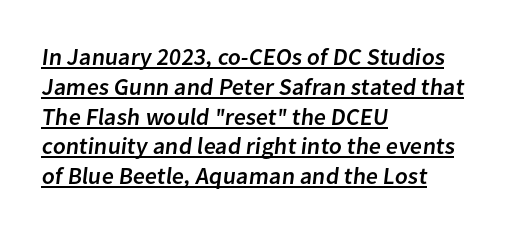
{"underline": "yes", "align": "left", "line_spacing_ratio": 1.24, "letter_spacing": "normal", "letter_spacing_em": 0.0, "glyph_px": 24}
